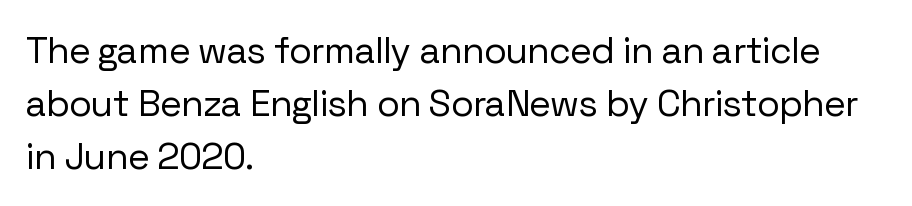
{"serif": "no", "italic": "no", "bold": "no", "weight": "regular", "width": "normal", "stroke_contrast": "low", "x_height": "medium", "monospaced": "no", "underline": "no", "align": "left", "line_spacing": "normal", "line_spacing_ratio": 1.43, "letter_spacing": "normal", "letter_spacing_em": 0.0, "glyph_px": 37}
